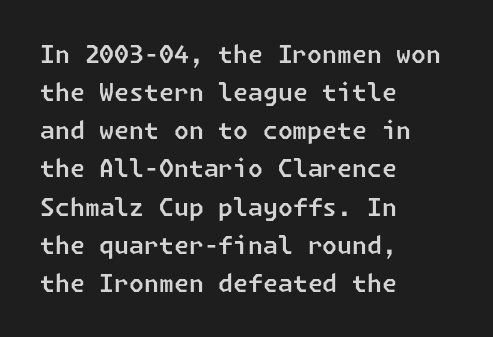
Q: Is the text underlined? A: No.
Q: How is the paragraph aligned? A: Left-aligned.
Q: Is the spacing between letters normal or unusually wide? A: Normal.
Q: Is the spacing between lines tight, normal or loose? A: Normal.
